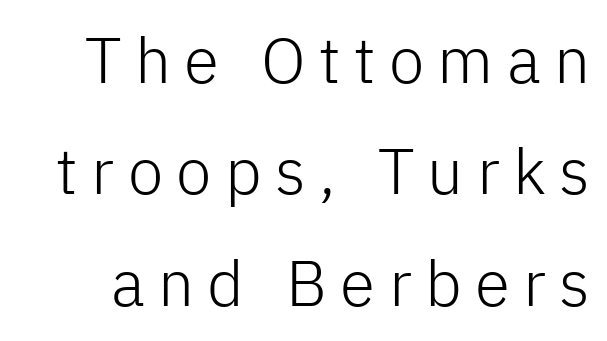
In terms of letterform style, serifs are entirely absent. The letters stand straight up with perfectly vertical stems. Each letter keeps its own natural width here, so spacing adapts to shape. Caption: face not bold, strokes unweighted. The baseline area is clear. Substantial extra tracking has been applied to these lines.
